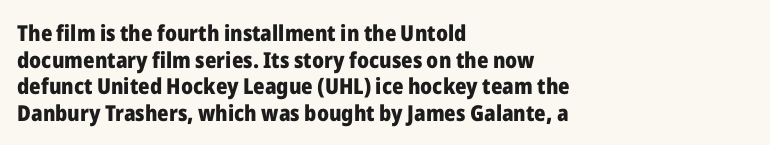
Which margin do the lines hug? The left one — the right edge is uneven. Weight check: bold — yes, fully. Tracking here is standard; glyphs follow each other at the usual distance. Unlike italic type, these characters show no tilt at all. Just letters on the line, the space beneath them empty.
